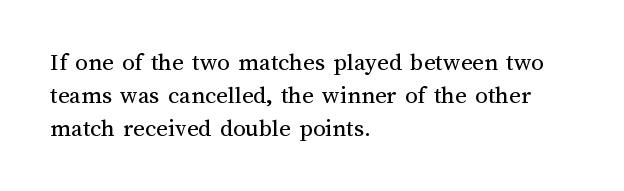
{"italic": "no", "bold": "no", "underline": "no", "align": "left", "line_spacing": "normal", "line_spacing_ratio": 1.32, "letter_spacing": "normal", "letter_spacing_em": 0.0, "glyph_px": 25}
